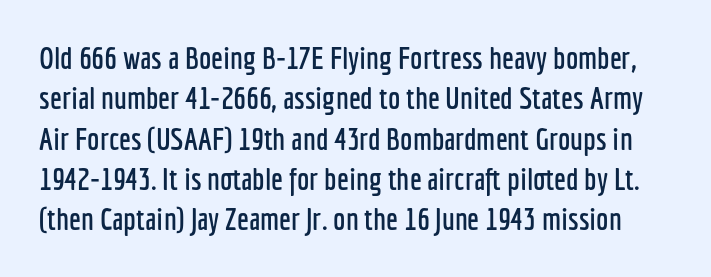
Q: Is the text italic (slanted)? A: No, it is upright.
Q: Is the typeface a serif or a sans-serif typeface? A: Sans-serif.
Q: Is the text underlined? A: No.
Q: Is the spacing between letters normal or unusually wide? A: Normal.
Q: Is the spacing between lines tight, normal or loose? A: Normal.
Q: Width (condensed, normal, or wide)? A: Condensed.
Q: Stroke contrast? A: Low.
Q: x-height? A: Medium.
Q: Monospaced? A: No.
